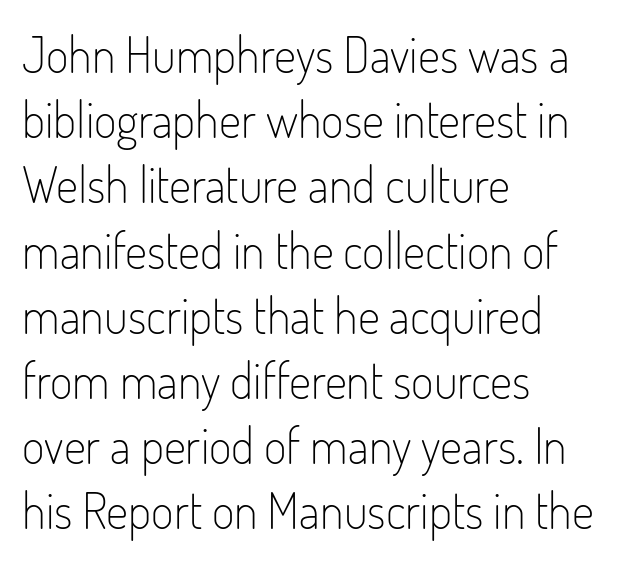
{"serif": "no", "italic": "no", "bold": "no", "weight": "light", "width": "condensed", "stroke_contrast": "low", "x_height": "small", "monospaced": "no", "underline": "no", "align": "left", "line_spacing": "normal", "line_spacing_ratio": 1.33, "letter_spacing": "normal", "letter_spacing_em": 0.0, "glyph_px": 49}
